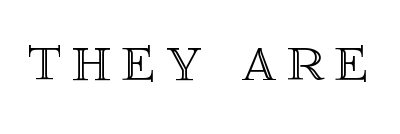
The image shows 70 px text type, upright; set not underlined; a large x-height.
